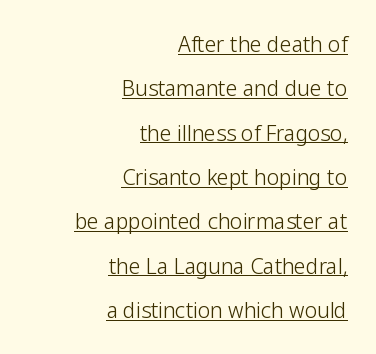
The image shows 21 px text type, upright; set right-aligned, loose line spacing (2.11x), normal letter spacing, underlined.
